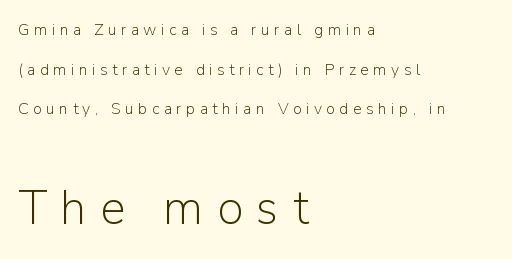
The image shows 48 px light sans-serif type, upright; set left-aligned, loose line spacing (2.47x), unusually wide letter spacing (+0.28 em), not underlined; the second (bottom) block is 3.0x larger; low stroke contrast and a medium x-height.
